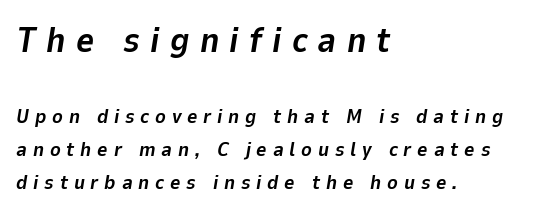
The image shows 35 px bold type, italic (leaning right); set left-aligned, normal line spacing (1.65x), unusually wide letter spacing (+0.29 em), not underlined; the first (top) block is 1.75x larger; low stroke contrast and a medium x-height.
